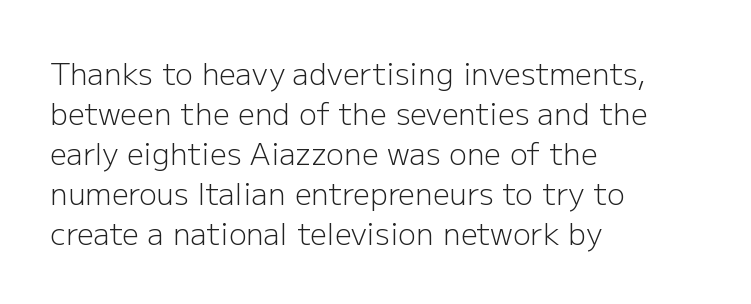
Descenders hang freely into open space. Is there any slant? The stems are plumb. A student would call this left alignment; a typographer would say flush left, rag right. The passage shown is typed in a proportional face where columns would drift. The designer left line spacing at the default.
